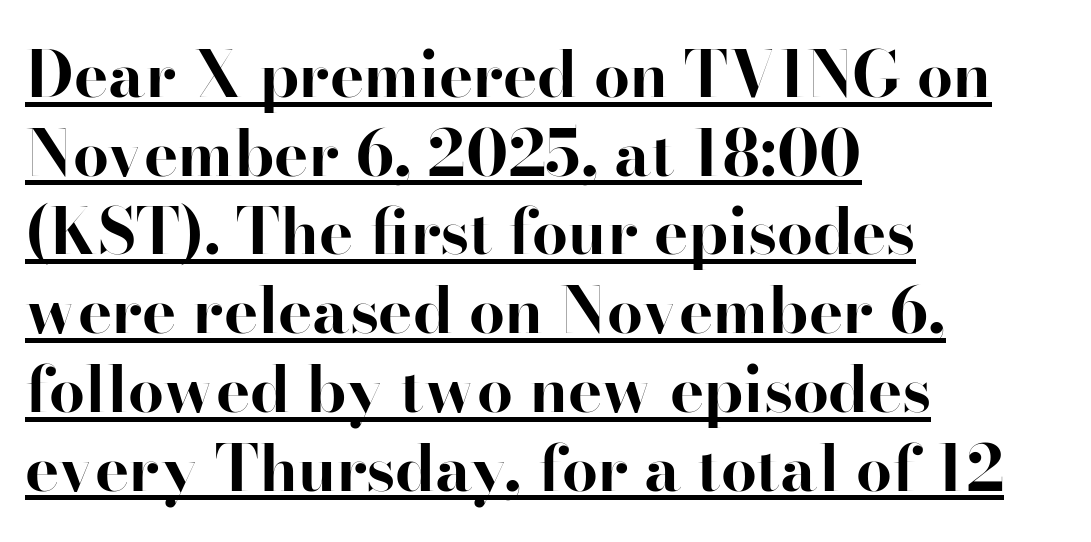
Q: Is the text bold? A: Yes.
Q: Is the text italic (slanted)? A: No, it is upright.
Q: Is the typeface a serif or a sans-serif typeface? A: Serif.
Q: Is the text underlined? A: Yes.
Q: How is the paragraph aligned? A: Left-aligned.
Q: Is the spacing between letters normal or unusually wide? A: Normal.
Q: Width (condensed, normal, or wide)? A: Normal.
Q: Stroke contrast? A: High.
Q: x-height? A: Small.
Q: Monospaced? A: No.
